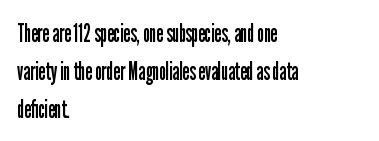
The font's upright variant was chosen for this text. The specimen omits any rule beneath the text block's lines. All the whitespace from short lines collects on the right. Tracking here is standard; glyphs follow each other at the usual distance.
